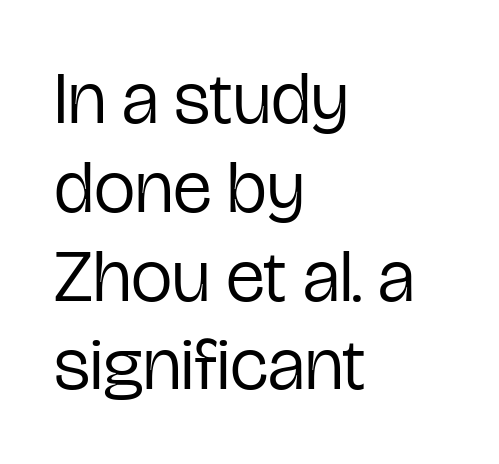
{"serif": "no", "italic": "no", "bold": "no", "weight": "regular", "width": "condensed", "stroke_contrast": "low", "x_height": "medium", "monospaced": "no", "underline": "no", "align": "left", "line_spacing_ratio": 1.2, "letter_spacing": "normal", "letter_spacing_em": 0.0, "glyph_px": 74}
